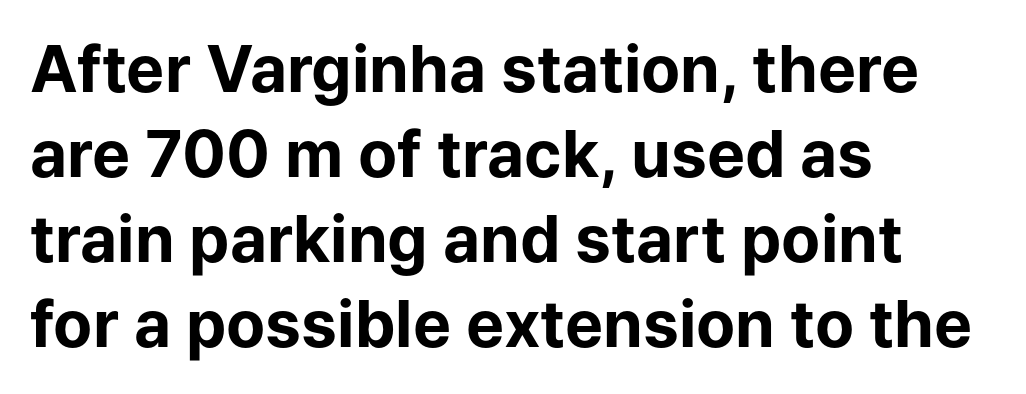
Q: Is the text bold? A: Yes.
Q: Is the text italic (slanted)? A: No, it is upright.
Q: Is the typeface a serif or a sans-serif typeface? A: Sans-serif.
Q: Is the text underlined? A: No.
Q: How is the paragraph aligned? A: Left-aligned.
Q: Is the spacing between letters normal or unusually wide? A: Normal.
Q: Is the spacing between lines tight, normal or loose? A: Normal.
Q: Width (condensed, normal, or wide)? A: Normal.
Q: Stroke contrast? A: Low.
Q: x-height? A: Medium.
Q: Monospaced? A: No.
